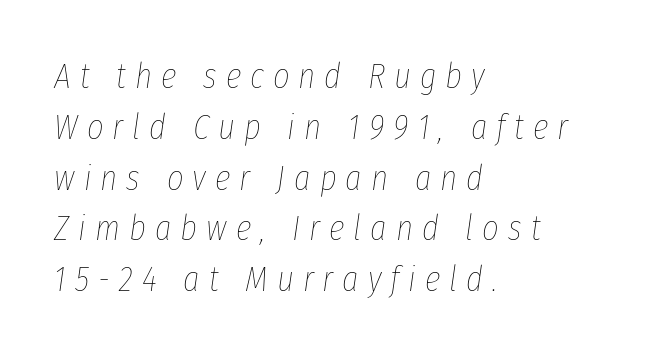
Q: Is the text bold? A: No.
Q: Is the text italic (slanted)? A: Yes, it leans right by about 8 degrees.
Q: Is the text underlined? A: No.
Q: How is the paragraph aligned? A: Left-aligned.
Q: Is the spacing between letters normal or unusually wide? A: Unusually wide.
Q: Is the spacing between lines tight, normal or loose? A: Normal.
Q: Width (condensed, normal, or wide)? A: Condensed.
Q: Stroke contrast? A: Low.
Q: x-height? A: Medium.
Q: Monospaced? A: No.
